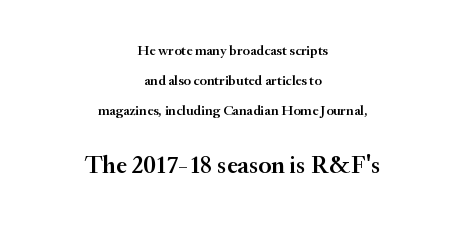
Q: Is the text bold? A: Semi-bold.
Q: Is the text italic (slanted)? A: No, it is upright.
Q: Is the text underlined? A: No.
Q: How is the paragraph aligned? A: Centered.
Q: Is the spacing between letters normal or unusually wide? A: Normal.
Q: Is the spacing between lines tight, normal or loose? A: Loose.
Q: Which block of text is set in a larger size, the first (top) or the second (bottom)? A: The second (bottom) one.
